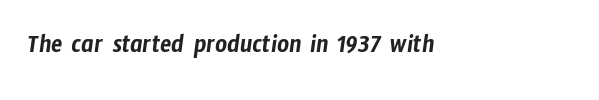
Q: Is the text underlined? A: No.
Q: How is the paragraph aligned? A: Left-aligned.
Q: Is the spacing between letters normal or unusually wide? A: Normal.
